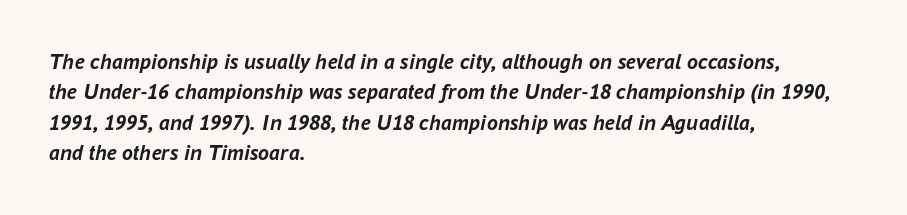
{"italic": "yes", "lean": "right", "slant_degrees": 16, "bold": "yes", "underline": "no", "align": "left", "line_spacing": "normal", "line_spacing_ratio": 1.38, "letter_spacing": "normal", "letter_spacing_em": 0.0, "glyph_px": 22}
